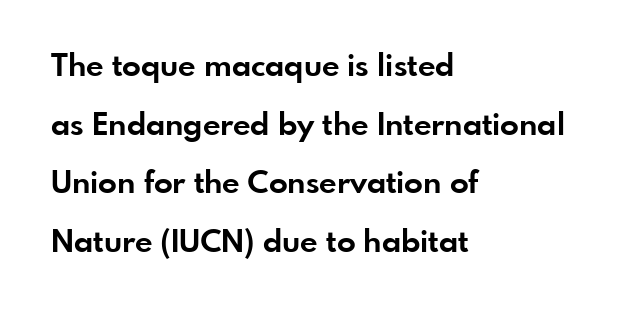
The image shows 31 px bold sans-serif type, upright; set left-aligned, line spacing 1.89x, normal letter spacing, not underlined; low stroke contrast and a small x-height.
